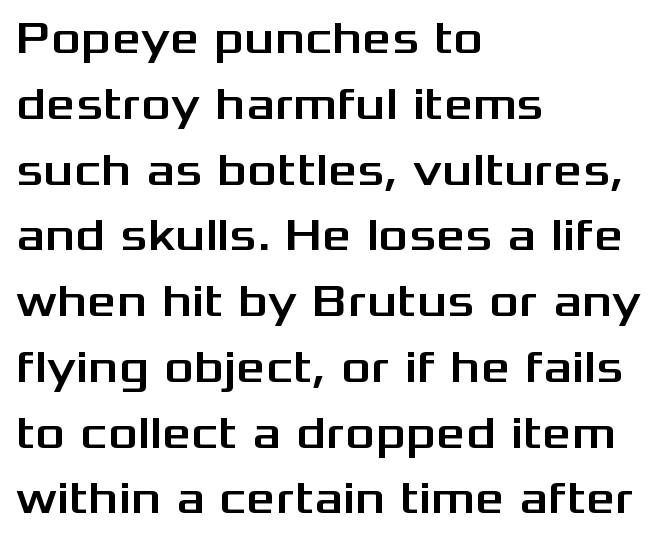
Q: Is the text italic (slanted)? A: No, it is upright.
Q: Is the typeface a serif or a sans-serif typeface? A: Sans-serif.
Q: Is the text underlined? A: No.
Q: How is the paragraph aligned? A: Left-aligned.
Q: Is the spacing between letters normal or unusually wide? A: Normal.
Q: Is the spacing between lines tight, normal or loose? A: Normal.
Q: Width (condensed, normal, or wide)? A: Wide.
Q: Stroke contrast? A: Medium.
Q: x-height? A: Medium.
Q: Monospaced? A: No.
